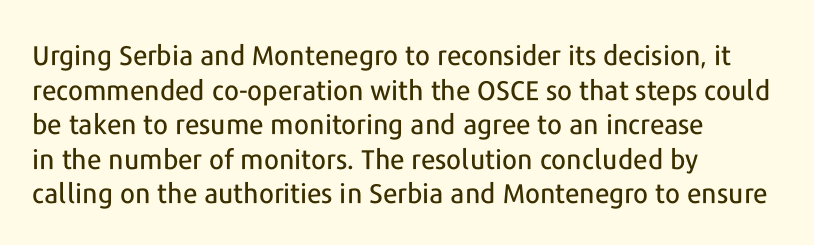
{"italic": "no", "underline": "no", "align": "left", "line_spacing": "normal", "line_spacing_ratio": 1.28, "letter_spacing": "normal", "letter_spacing_em": 0.0, "glyph_px": 27}
